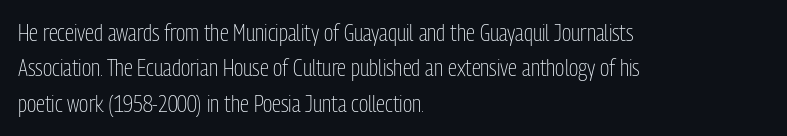
The face looks like a standard text weight, possibly lighter. Vertical strokes here are truly vertical. These lines keep a tight, regular rhythm from letter to letter. Leading matches the norm, producing a regular column. Left-aligned paragraph, ragged on the right. The space directly below the letters is spotless.
